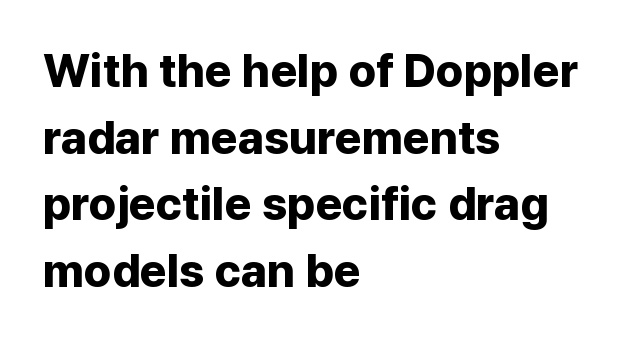
What's the leading like? Ordinary, nothing unusual. You can tell it's not italic because the verticals are truly vertical. Teacher's note: observe the even left margin — that is flush-left alignment. A bare baseline throughout the passage. Notice how thick the strokes are: this is what a full bold looks like.
